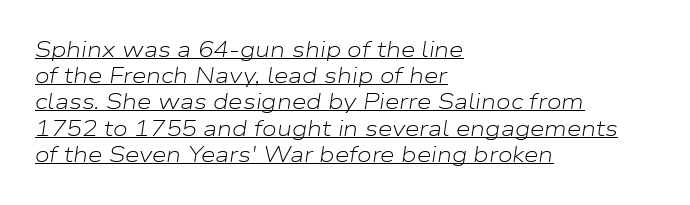
Each line of the rendering has a horizontal stroke beneath the glyphs. Students, observe: this is what conventionally led text looks like. Heft: none added — not bold. Yep, that's italic — everything's leaning. No extra tracking has been applied to these lines. The paragraph shown leans on its left margin.
